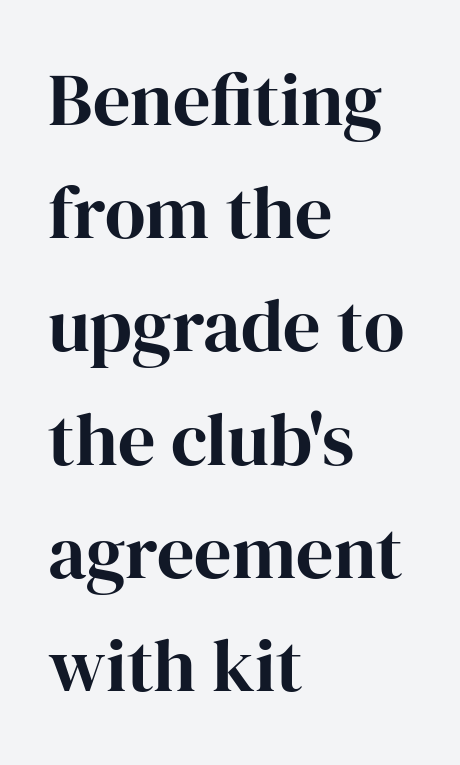
{"serif": "yes", "italic": "no", "bold": "yes", "weight": "bold", "width": "normal", "stroke_contrast": "high", "x_height": "medium", "monospaced": "no", "underline": "no", "align": "left", "line_spacing": "normal", "line_spacing_ratio": 1.53, "letter_spacing": "normal", "letter_spacing_em": 0.0, "glyph_px": 74}
